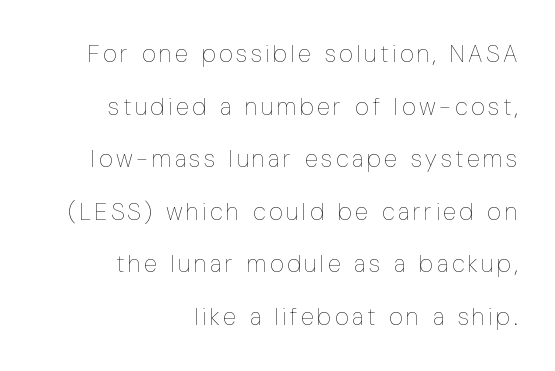
{"italic": "no", "bold": "no", "underline": "no", "align": "right", "line_spacing": "loose", "line_spacing_ratio": 2.19, "glyph_px": 24}
